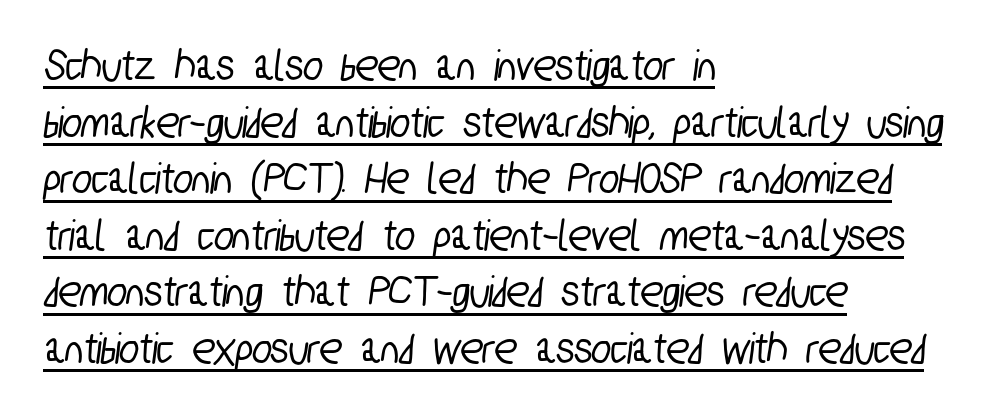
The line texture is even and compact thanks to regular tracking. Each letter's strokes conclude bluntly, with no projecting serifs. The letters advance in unequal steps, a hallmark of proportional type. Is there an underline? Yes — a line sits under the letters.
